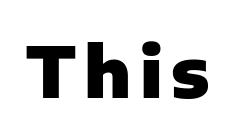
Do the characters align in a grid? No, the font is proportional. Every stem runs plumb, perpendicular to the baseline. Strong, thick strokes mark this as bold type. Stroke terminals: plain, sans-serif. Lines of text with bare space underneath.
